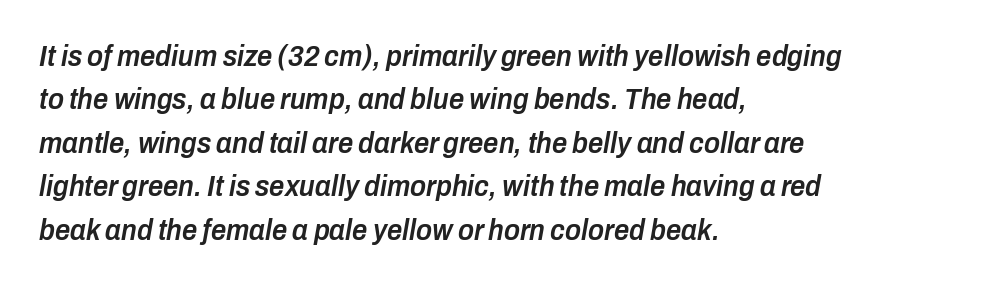
Q: Is the text bold? A: Semi-bold.
Q: Is the text italic (slanted)? A: Yes, it leans right by about 10 degrees.
Q: Is the text underlined? A: No.
Q: How is the paragraph aligned? A: Left-aligned.
Q: Is the spacing between letters normal or unusually wide? A: Normal.
Q: Is the spacing between lines tight, normal or loose? A: Normal.
Q: Width (condensed, normal, or wide)? A: Condensed.
Q: Stroke contrast? A: Low.
Q: x-height? A: Medium.
Q: Monospaced? A: No.
